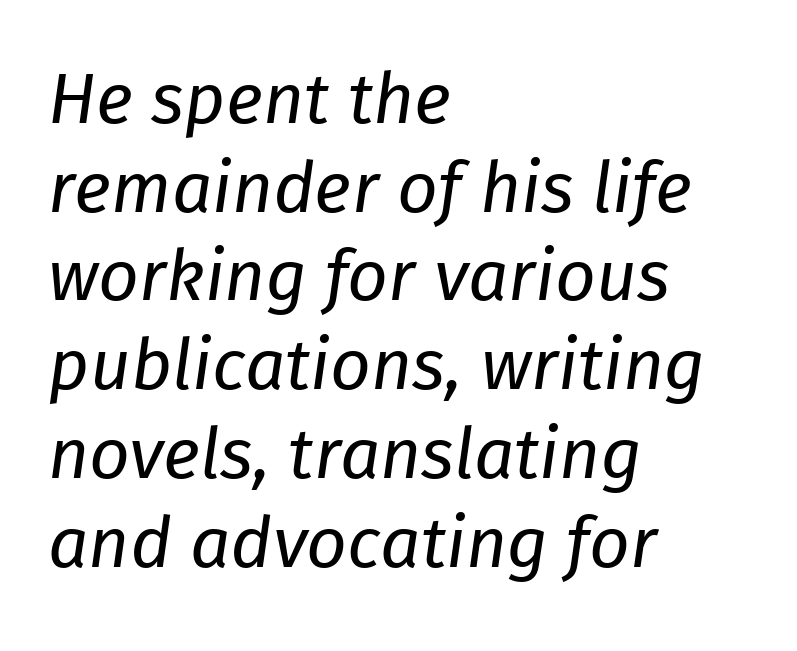
{"italic": "yes", "lean": "right", "slant_degrees": 8, "bold": "no", "weight": "regular", "width": "normal", "stroke_contrast": "low", "x_height": "medium", "monospaced": "no", "underline": "no", "align": "left", "line_spacing": "normal", "line_spacing_ratio": 1.25, "letter_spacing": "normal", "letter_spacing_em": 0.0, "glyph_px": 71}
